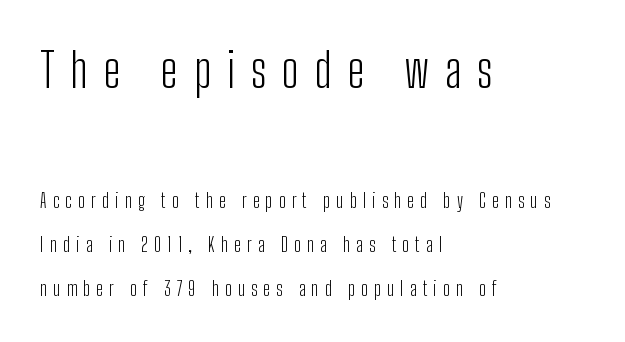
Q: Is the text bold? A: No.
Q: Is the text italic (slanted)? A: No, it is upright.
Q: Is the typeface a serif or a sans-serif typeface? A: Sans-serif.
Q: Is the text underlined? A: No.
Q: How is the paragraph aligned? A: Left-aligned.
Q: Is the spacing between letters normal or unusually wide? A: Unusually wide.
Q: Is the spacing between lines tight, normal or loose? A: Loose.
Q: Which block of text is set in a larger size, the first (top) or the second (bottom)? A: The first (top) one.
Q: Width (condensed, normal, or wide)? A: Condensed.
Q: Stroke contrast? A: Low.
Q: x-height? A: Medium.
Q: Monospaced? A: No.
